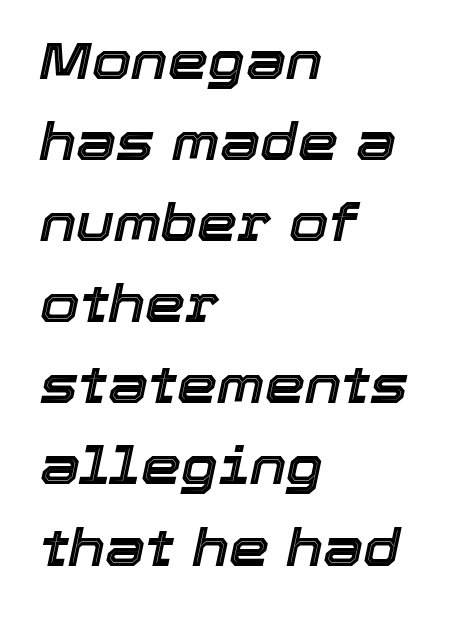
The image shows 51 px text type, italic (leaning right); set left-aligned, normal line spacing (1.59x), normal letter spacing, not underlined; a medium x-height.
